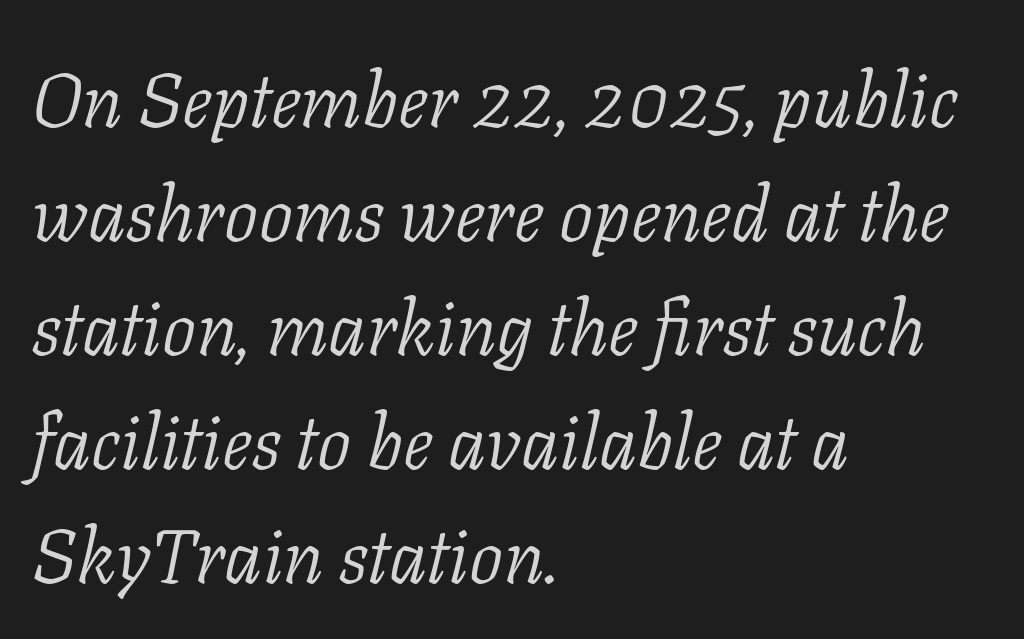
The image shows 76 px light serif type, italic (leaning right); set left-aligned, normal line spacing (1.5x), normal letter spacing, not underlined; low stroke contrast and a medium x-height.
